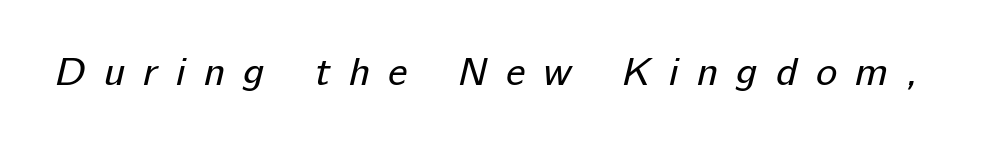
{"serif": "no", "bold": "no", "weight": "regular", "width": "normal", "stroke_contrast": "low", "x_height": "medium", "monospaced": "no", "underline": "no", "letter_spacing": "wide", "letter_spacing_em": 0.46, "glyph_px": 40}
